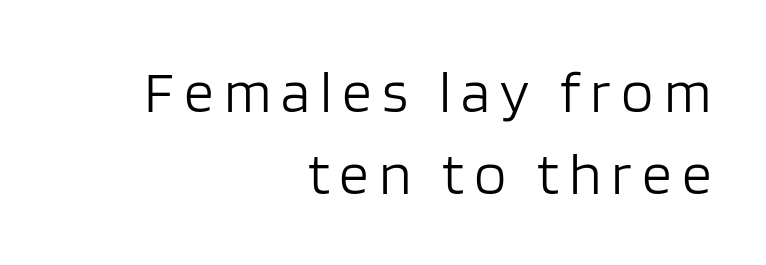
The image shows 59 px light sans-serif type, upright; set right-aligned, normal line spacing (1.39x), not underlined; low stroke contrast and a large x-height.
